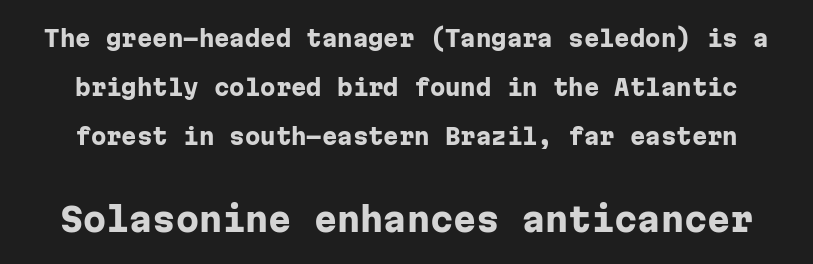
{"serif": "no", "italic": "no", "bold": "yes", "weight": "heavy", "width": "normal", "stroke_contrast": "low", "x_height": "medium", "monospaced": "yes", "underline": "no", "line_spacing": "loose", "line_spacing_ratio": 2.23, "letter_spacing": "normal", "letter_spacing_em": 0.0, "larger_block": "second", "size_ratio": 1.5, "glyph_px": 33}
